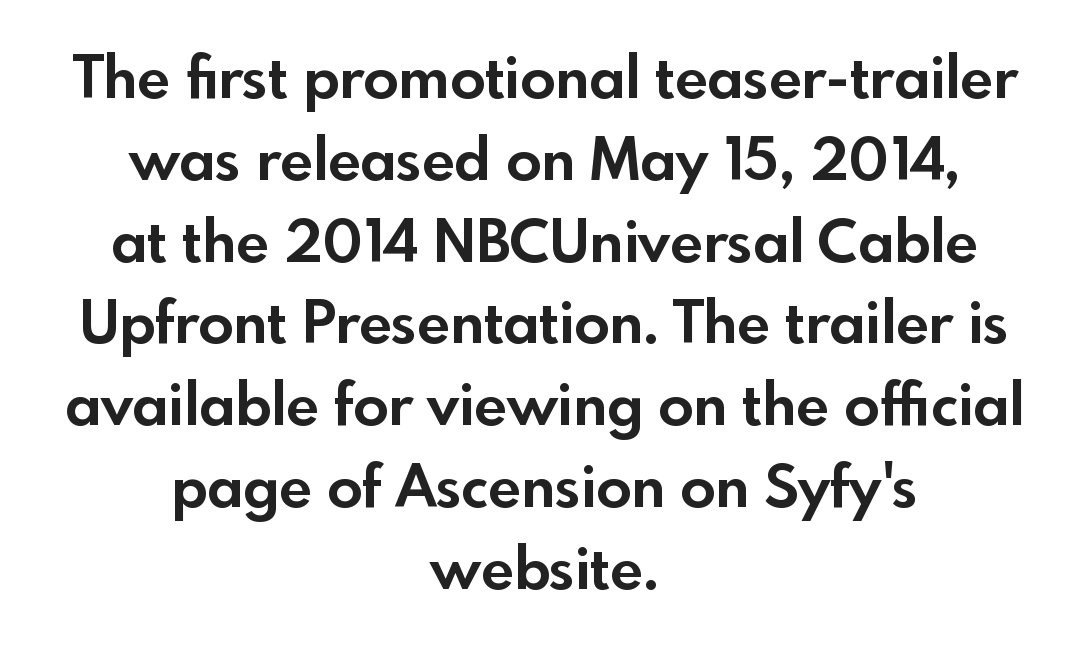
The image shows 58 px bold sans-serif type, upright; set centered, normal line spacing (1.41x), normal letter spacing, not underlined; a small x-height.
